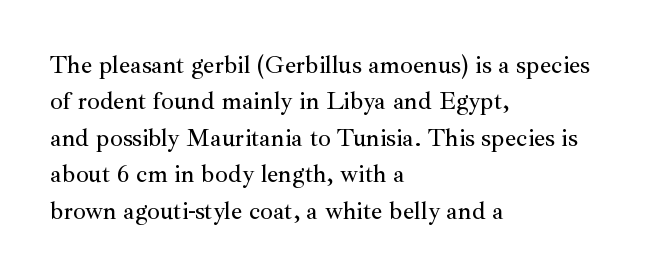
Q: Is the text italic (slanted)? A: No, it is upright.
Q: Is the text underlined? A: No.
Q: How is the paragraph aligned? A: Left-aligned.
Q: Is the spacing between letters normal or unusually wide? A: Normal.
Q: Is the spacing between lines tight, normal or loose? A: Normal.
